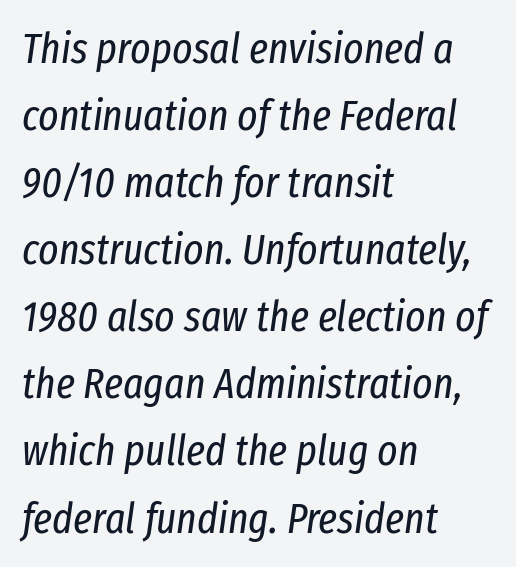
{"italic": "yes", "lean": "right", "slant_degrees": 8, "bold": "no", "weight": "regular", "width": "condensed", "stroke_contrast": "low", "x_height": "medium", "monospaced": "no", "underline": "no", "align": "left", "line_spacing": "normal", "line_spacing_ratio": 1.56, "letter_spacing": "normal", "letter_spacing_em": 0.0, "glyph_px": 43}
